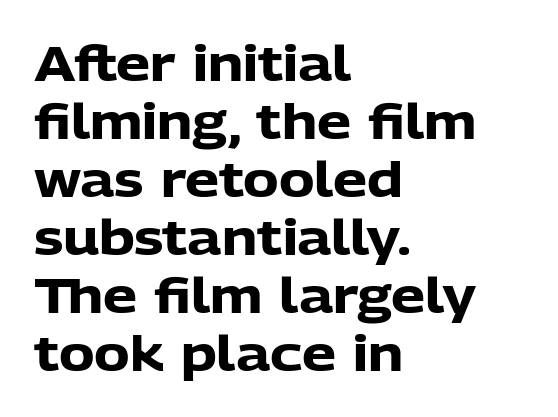
Q: Is the text bold? A: Yes.
Q: Is the text italic (slanted)? A: No, it is upright.
Q: Is the typeface a serif or a sans-serif typeface? A: Sans-serif.
Q: Is the text underlined? A: No.
Q: How is the paragraph aligned? A: Left-aligned.
Q: Is the spacing between letters normal or unusually wide? A: Normal.
Q: Width (condensed, normal, or wide)? A: Normal.
Q: Stroke contrast? A: Low.
Q: x-height? A: Medium.
Q: Monospaced? A: No.
